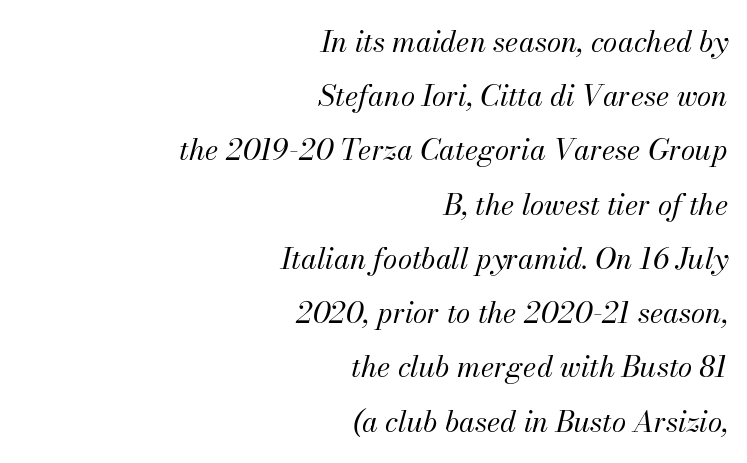
The image shows 29 px regular-weight type, italic (leaning right); set right-aligned, line spacing 1.87x, normal letter spacing, not underlined; medium stroke contrast and a small x-height.
